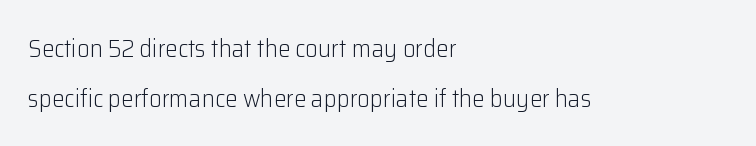
Q: Is the text bold? A: No.
Q: Is the text italic (slanted)? A: No, it is upright.
Q: Is the text underlined? A: No.
Q: How is the paragraph aligned? A: Left-aligned.
Q: Is the spacing between letters normal or unusually wide? A: Normal.
Q: Is the spacing between lines tight, normal or loose? A: Loose.
